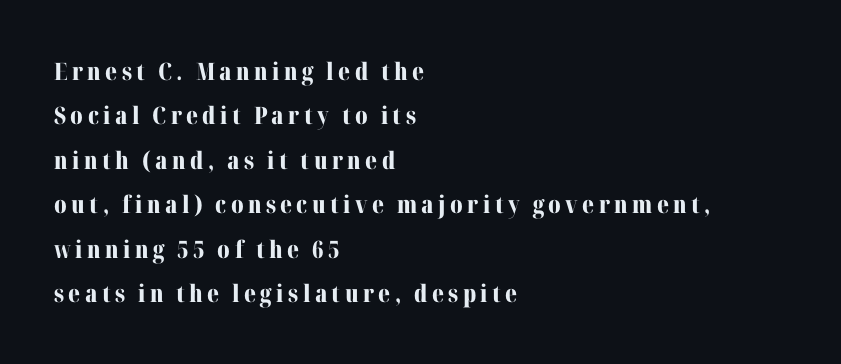
The image shows 24 px bold type, upright; set left-aligned, line spacing 1.85x, not underlined.
